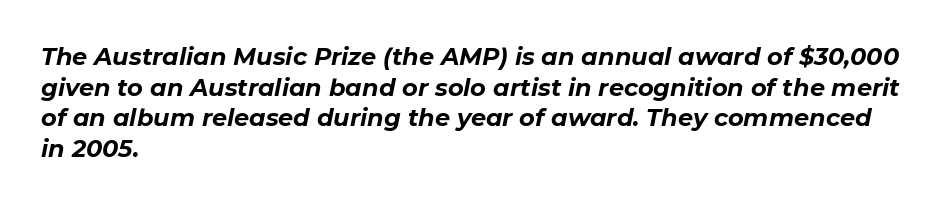
The image shows 24 px bold type, italic (leaning right); set left-aligned, normal line spacing (1.28x), normal letter spacing, not underlined.
